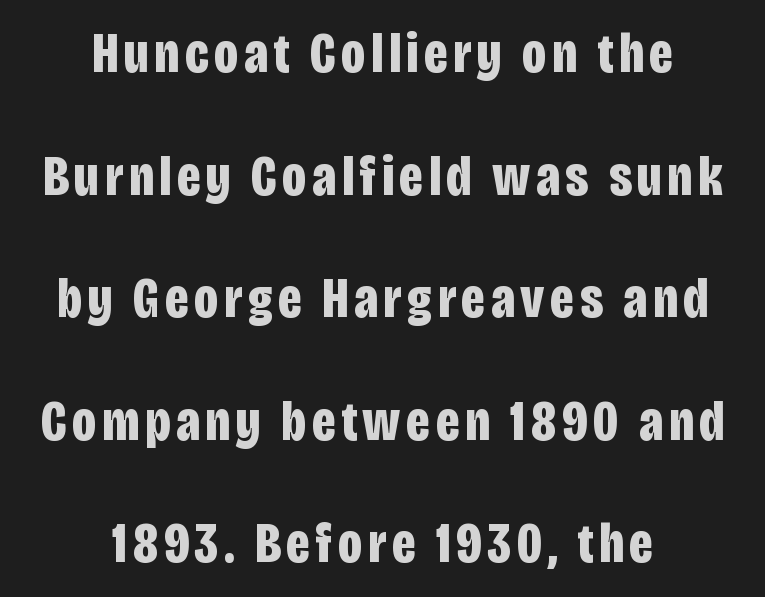
Q: Is the text bold? A: Yes.
Q: Is the text italic (slanted)? A: No, it is upright.
Q: Is the typeface a serif or a sans-serif typeface? A: Sans-serif.
Q: Is the text underlined? A: No.
Q: How is the paragraph aligned? A: Centered.
Q: Is the spacing between lines tight, normal or loose? A: Loose.
Q: Width (condensed, normal, or wide)? A: Condensed.
Q: Stroke contrast? A: Low.
Q: x-height? A: Large.
Q: Monospaced? A: No.
